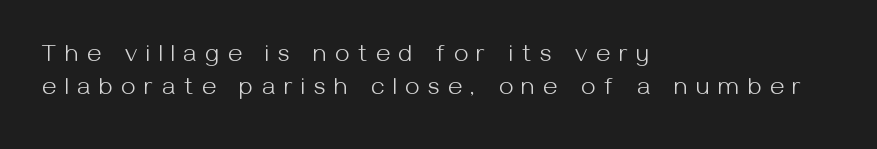
{"italic": "no", "bold": "no", "underline": "no", "align": "left", "line_spacing": "normal", "line_spacing_ratio": 1.32, "letter_spacing": "wide", "letter_spacing_em": 0.36, "glyph_px": 25}
